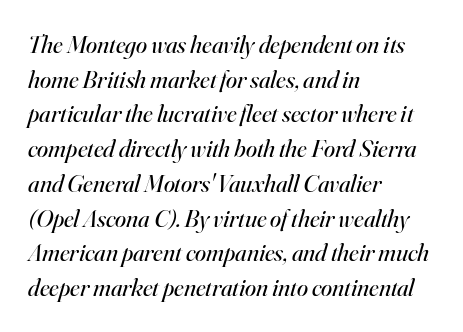
Between one letter and the next there's only the usual sliver of space. Stroke thickness stays within the range of a standard reading face or lighter. The baseline area is clear. In terms of leading, this rendering sits right in the middle. The rendering anchors every line to the left-hand side.
